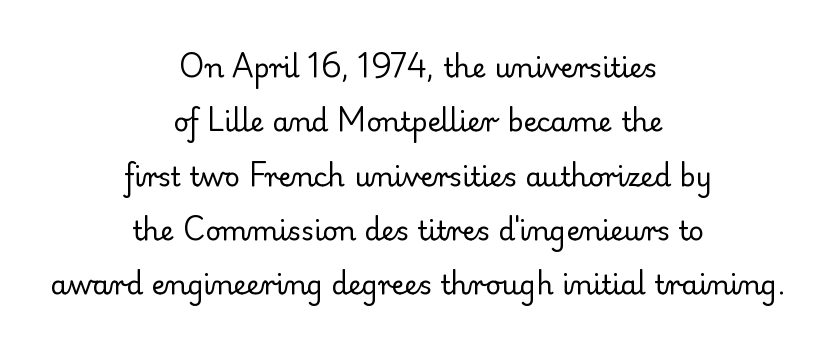
In CSS terms this would be text-align: center. The axis of the letterforms is exactly vertical. Each word holds together tightly as a unit, with standard inter-letter gaps. Whoever set this chose breathing room over compactness in the vertical rhythm. Stroke mass is kept to a normal reading level or below. Letters rest on an invisible, unmarked baseline.
